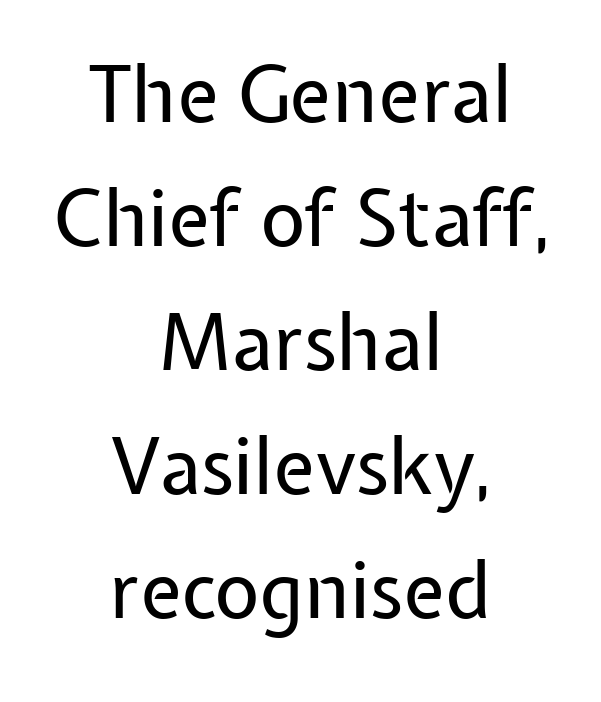
Q: Is the text bold? A: No.
Q: Is the text italic (slanted)? A: No, it is upright.
Q: Is the typeface a serif or a sans-serif typeface? A: Sans-serif.
Q: Is the text underlined? A: No.
Q: How is the paragraph aligned? A: Centered.
Q: Is the spacing between letters normal or unusually wide? A: Normal.
Q: Is the spacing between lines tight, normal or loose? A: Normal.
Q: Width (condensed, normal, or wide)? A: Normal.
Q: Stroke contrast? A: Low.
Q: x-height? A: Medium.
Q: Monospaced? A: No.
